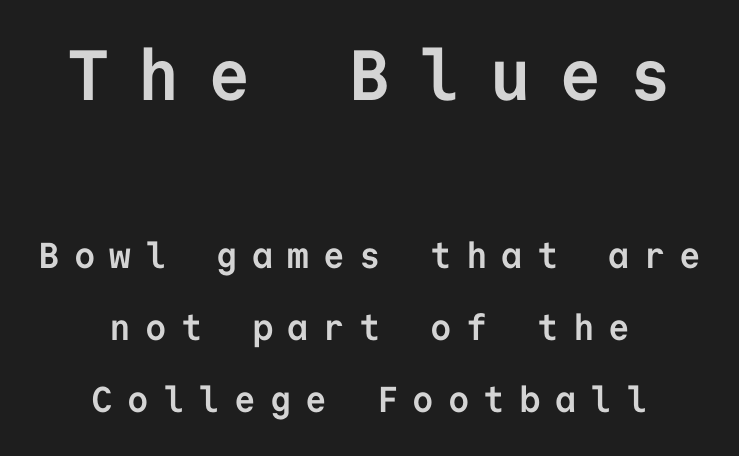
The image shows 71 px semibold sans-serif type, upright, monospaced; set centered, loose line spacing (2.0x), unusually wide letter spacing (+0.39 em), not underlined; the first (top) block is 1.97x larger; low stroke contrast and a medium x-height.
